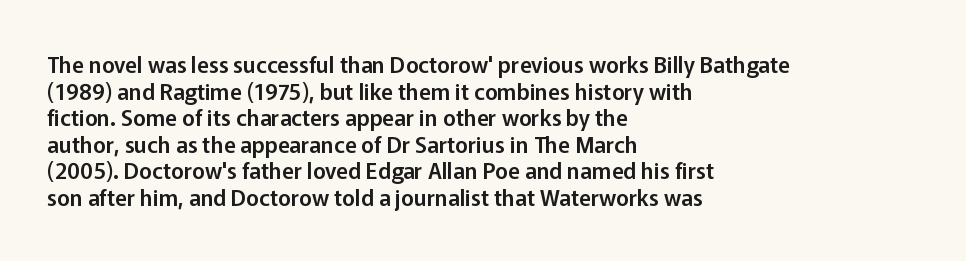
A student would call this left alignment; a typographer would say flush left, rag right. Nobody touched the tracking dial on this one. Tall strokes in this sample are plumb rather than angled. Descenders are the only things crossing below the line.
